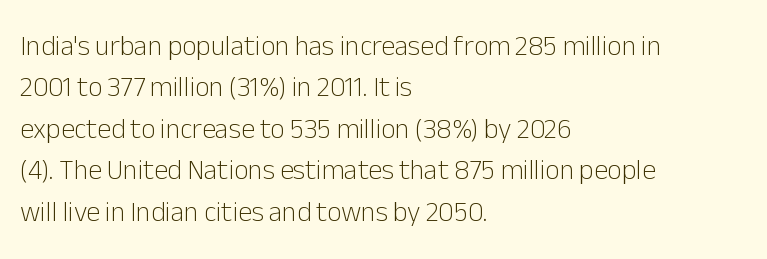
{"serif": "no", "italic": "no", "bold": "no", "weight": "light", "width": "normal", "stroke_contrast": "low", "x_height": "medium", "monospaced": "no", "underline": "no", "align": "left", "line_spacing": "normal", "line_spacing_ratio": 1.48, "letter_spacing": "normal", "letter_spacing_em": 0.0, "glyph_px": 28}
